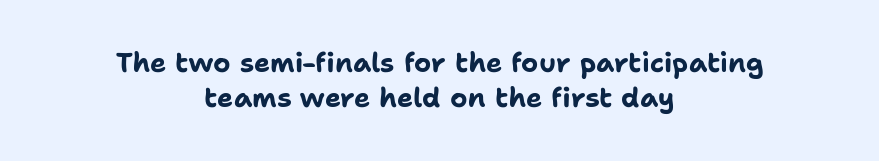
{"italic": "no", "bold": "yes", "underline": "no", "align": "center", "line_spacing": "normal", "line_spacing_ratio": 1.3, "letter_spacing": "normal", "letter_spacing_em": 0.0, "glyph_px": 27}
